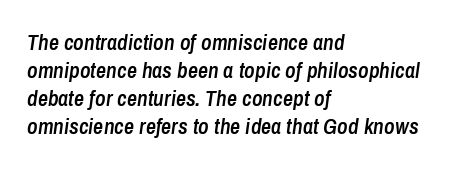
{"italic": "yes", "lean": "right", "slant_degrees": 8, "bold": "semi", "underline": "no", "align": "left", "line_spacing": "normal", "line_spacing_ratio": 1.28, "letter_spacing": "normal", "letter_spacing_em": 0.0, "glyph_px": 22}
